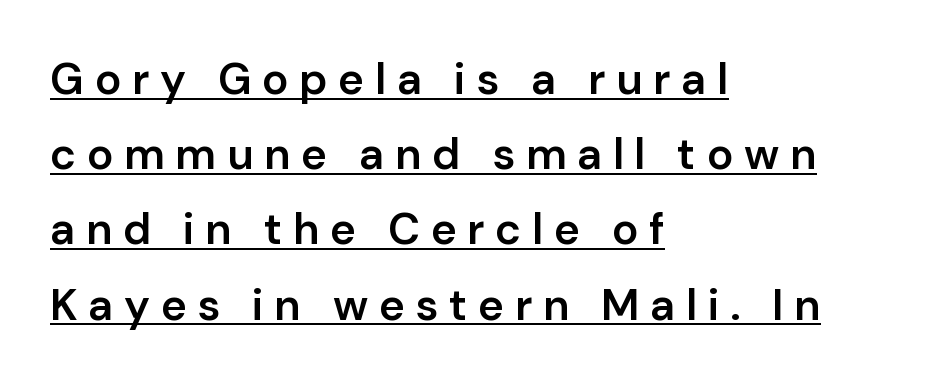
Here the designer chose a conventional face with non-uniform glyph widths. Does the copy run flush right? No — it runs flush left. Does extra space separate the letters? Yes, quite a lot of it. Does the type have serifs? No, each stem ends abruptly. In terms of posture, this sample is upright. These words are printed semibold, heavier than regular yet not bold.
